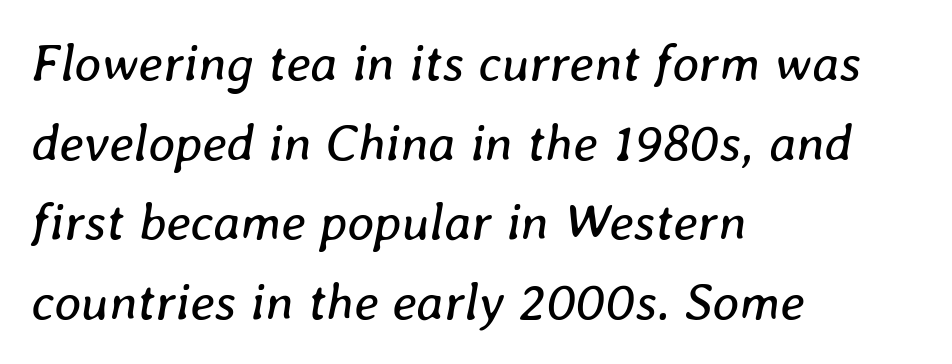
The image shows 52 px regular-weight type, italic (leaning right); set left-aligned, normal line spacing (1.53x), normal letter spacing, not underlined; low stroke contrast and a medium x-height.
